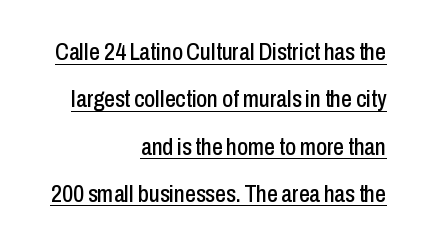
{"italic": "no", "underline": "yes", "align": "right", "line_spacing": "loose", "line_spacing_ratio": 1.97, "letter_spacing": "normal", "letter_spacing_em": 0.0, "glyph_px": 24}
